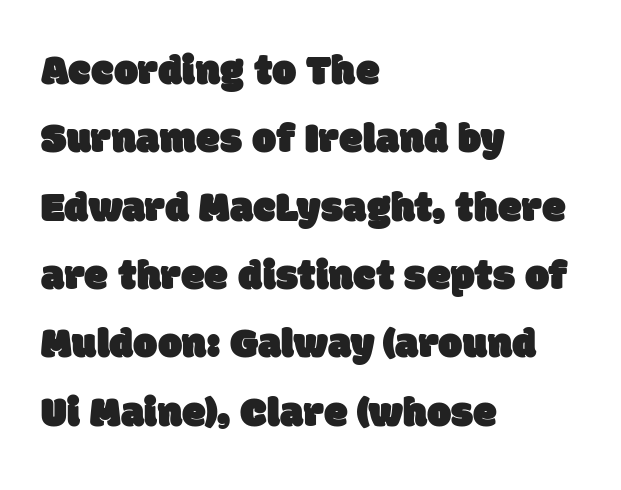
{"serif": "no", "width": "normal", "stroke_contrast": "low", "x_height": "large", "monospaced": "no", "underline": "no", "align": "left", "line_spacing": "normal", "line_spacing_ratio": 1.59, "letter_spacing": "normal", "letter_spacing_em": 0.0, "glyph_px": 43}
